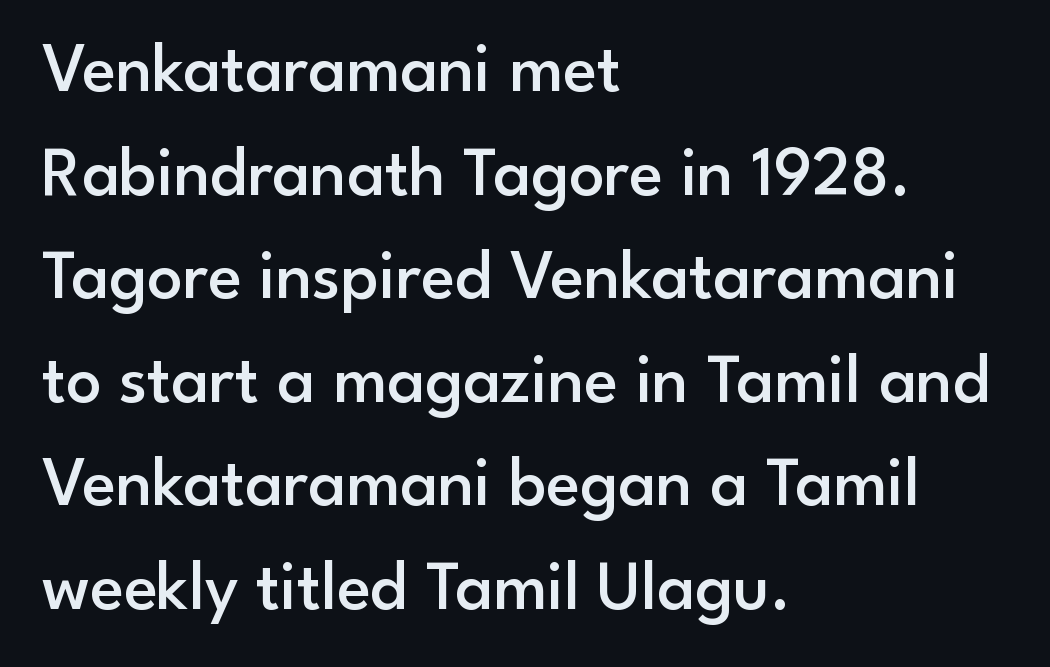
{"serif": "no", "italic": "no", "bold": "semi", "weight": "semibold", "width": "normal", "stroke_contrast": "low", "x_height": "small", "monospaced": "no", "underline": "no", "align": "left", "line_spacing": "normal", "line_spacing_ratio": 1.48, "letter_spacing": "normal", "letter_spacing_em": 0.0, "glyph_px": 70}
